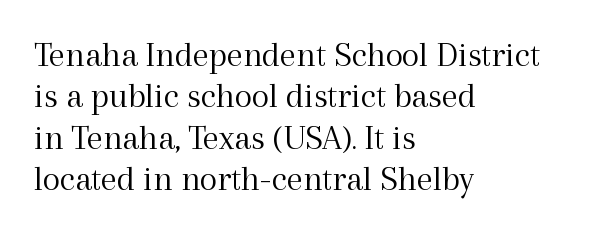
{"serif": "yes", "italic": "no", "bold": "no", "weight": "light", "width": "normal", "x_height": "medium", "monospaced": "no", "underline": "no", "align": "left", "line_spacing": "tight", "line_spacing_ratio": 1.15, "letter_spacing": "normal", "letter_spacing_em": 0.0, "glyph_px": 36}
